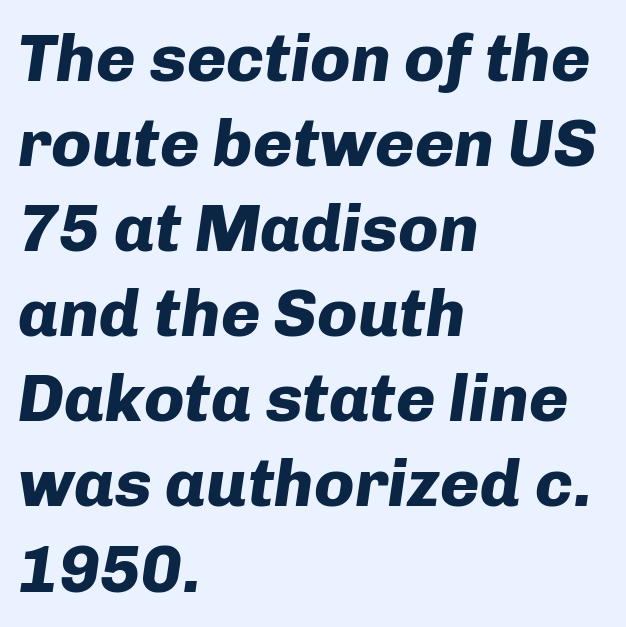
Q: Is the text bold? A: Yes.
Q: Is the text italic (slanted)? A: Yes, it leans right by about 8 degrees.
Q: Is the text underlined? A: No.
Q: How is the paragraph aligned? A: Left-aligned.
Q: Is the spacing between letters normal or unusually wide? A: Normal.
Q: Is the spacing between lines tight, normal or loose? A: Normal.
Q: Width (condensed, normal, or wide)? A: Normal.
Q: Stroke contrast? A: Low.
Q: x-height? A: Medium.
Q: Monospaced? A: No.
